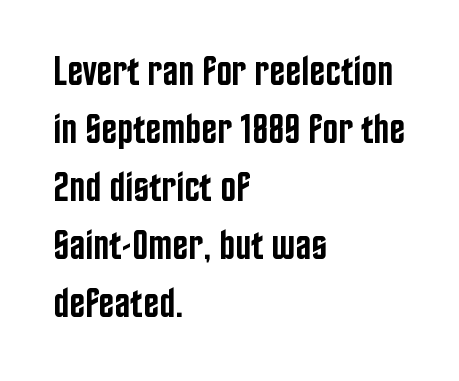
Here the designer chose a conventional face with non-uniform glyph widths. Ordinary non-slanted type is in use. Observe the ordinary spacing: letters are neighbours, not strangers. On the weight axis this lands at semibold, roughly 600. The line-height multiplier appears to be the usual default.
